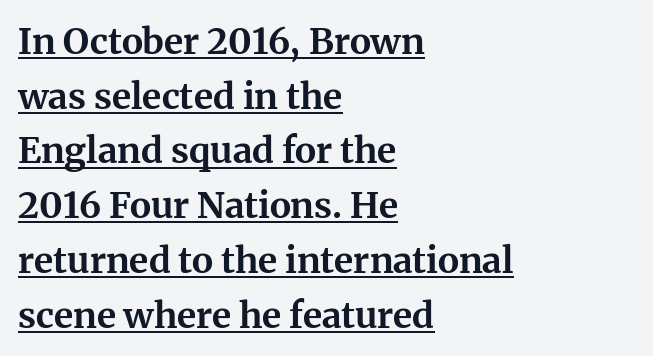
Q: Is the text bold? A: Yes.
Q: Is the text italic (slanted)? A: No, it is upright.
Q: Is the typeface a serif or a sans-serif typeface? A: Serif.
Q: Is the text underlined? A: Yes.
Q: How is the paragraph aligned? A: Left-aligned.
Q: Is the spacing between letters normal or unusually wide? A: Normal.
Q: Is the spacing between lines tight, normal or loose? A: Normal.
Q: Width (condensed, normal, or wide)? A: Normal.
Q: Stroke contrast? A: Medium.
Q: x-height? A: Medium.
Q: Monospaced? A: No.
